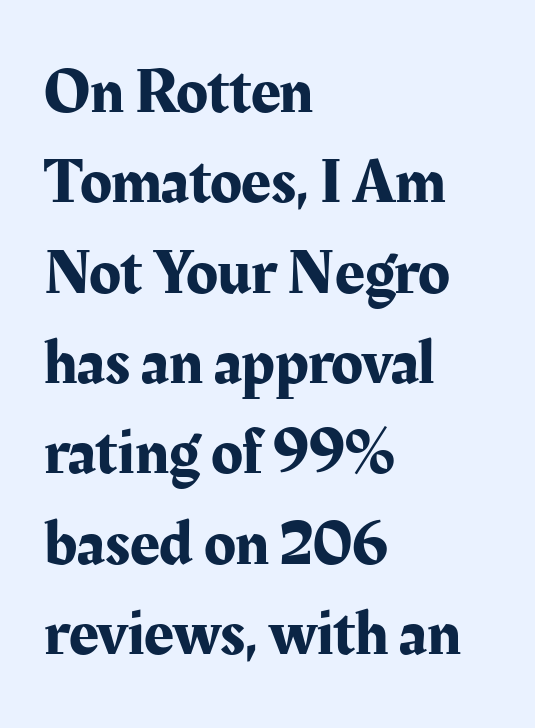
The image shows 65 px serif type, upright; set left-aligned, normal line spacing (1.39x), normal letter spacing, not underlined; medium stroke contrast and a medium x-height.
